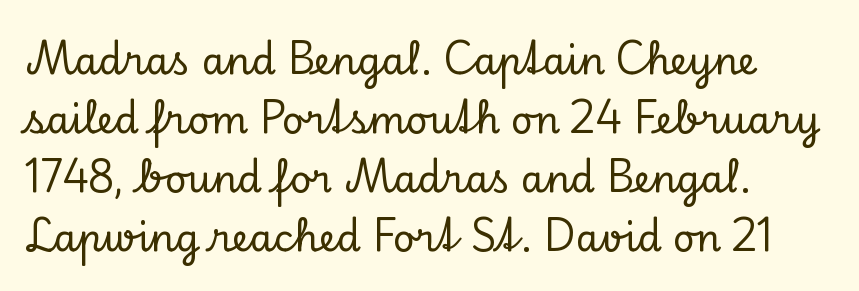
The face used here is rendered with its standard letterfit. Reading down the block, your eye returns to a fixed left position each line. The rows are spaced the way most documents space them. The axis of the letterforms is exactly vertical. Decoration check: the copy has no underline.
